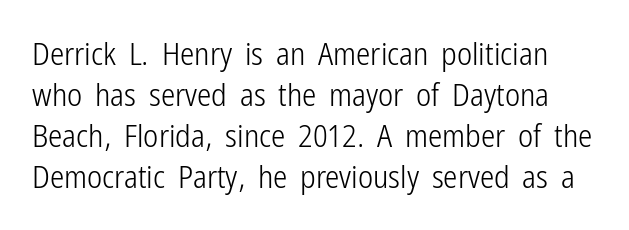
{"serif": "no", "italic": "no", "bold": "no", "weight": "light", "width": "condensed", "stroke_contrast": "low", "x_height": "medium", "monospaced": "no", "underline": "no", "line_spacing": "normal", "line_spacing_ratio": 1.28, "letter_spacing": "normal", "letter_spacing_em": 0.0, "glyph_px": 32}
